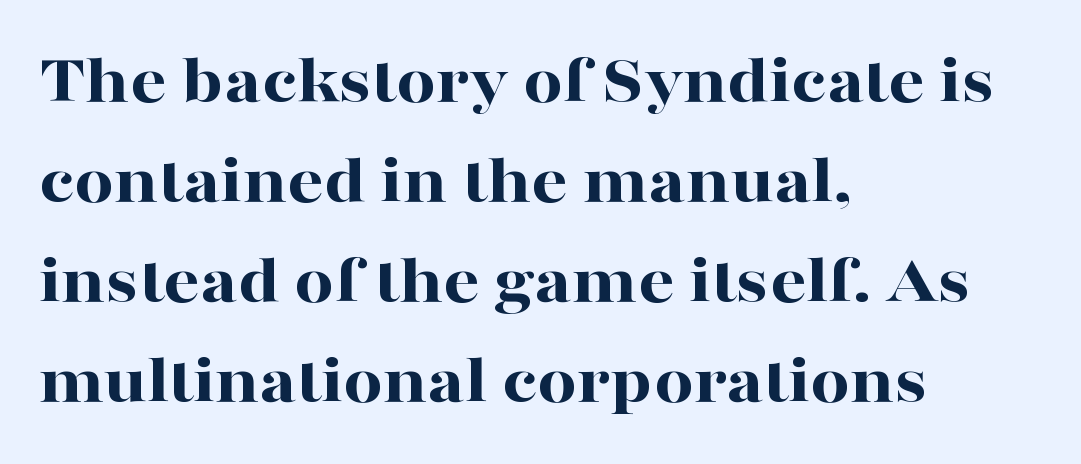
Q: Is the text bold? A: Yes.
Q: Is the text italic (slanted)? A: No, it is upright.
Q: Is the typeface a serif or a sans-serif typeface? A: Serif.
Q: Is the text underlined? A: No.
Q: How is the paragraph aligned? A: Left-aligned.
Q: Is the spacing between letters normal or unusually wide? A: Normal.
Q: Is the spacing between lines tight, normal or loose? A: Normal.
Q: Width (condensed, normal, or wide)? A: Wide.
Q: Stroke contrast? A: High.
Q: x-height? A: Medium.
Q: Monospaced? A: No.
